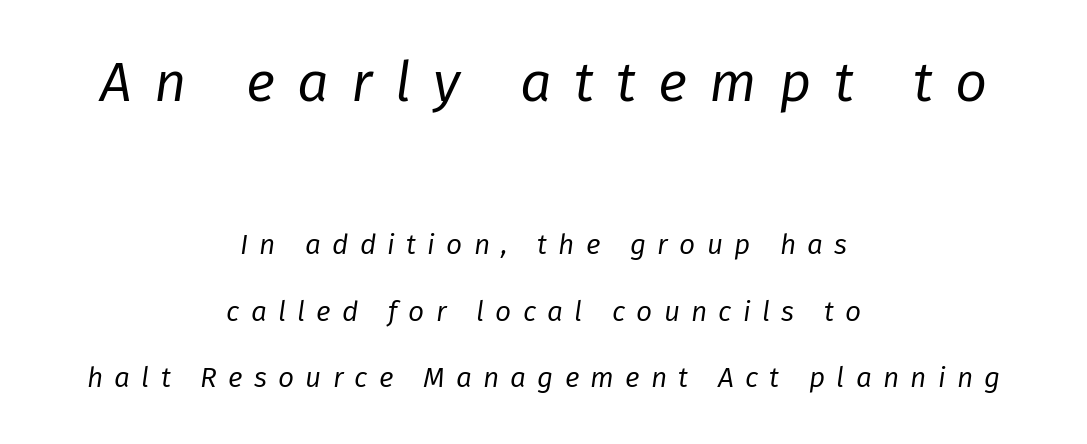
Q: Is the text bold? A: No.
Q: Is the text italic (slanted)? A: Yes, it leans right by about 8 degrees.
Q: Is the text underlined? A: No.
Q: How is the paragraph aligned? A: Centered.
Q: Is the spacing between letters normal or unusually wide? A: Unusually wide.
Q: Is the spacing between lines tight, normal or loose? A: Loose.
Q: Which block of text is set in a larger size, the first (top) or the second (bottom)? A: The first (top) one.
Q: Width (condensed, normal, or wide)? A: Normal.
Q: Stroke contrast? A: Low.
Q: x-height? A: Medium.
Q: Monospaced? A: No.
